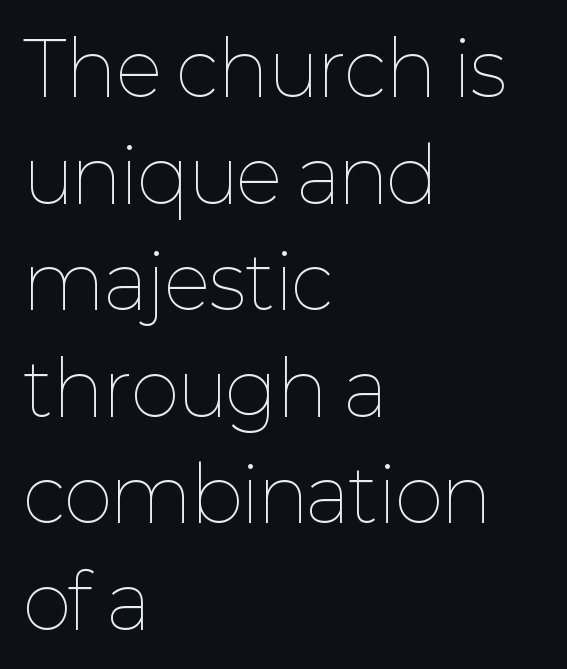
Q: Is the text bold? A: No.
Q: Is the text italic (slanted)? A: No, it is upright.
Q: Is the text underlined? A: No.
Q: How is the paragraph aligned? A: Left-aligned.
Q: Is the spacing between letters normal or unusually wide? A: Normal.
Q: Is the spacing between lines tight, normal or loose? A: Normal.
Q: Width (condensed, normal, or wide)? A: Normal.
Q: Stroke contrast? A: Low.
Q: x-height? A: Medium.
Q: Monospaced? A: No.
